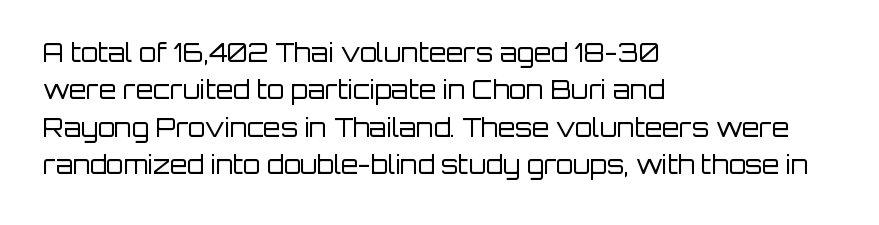
Q: Is the text bold? A: No.
Q: Is the text italic (slanted)? A: No, it is upright.
Q: Is the text underlined? A: No.
Q: How is the paragraph aligned? A: Left-aligned.
Q: Is the spacing between letters normal or unusually wide? A: Normal.
Q: Is the spacing between lines tight, normal or loose? A: Normal.
